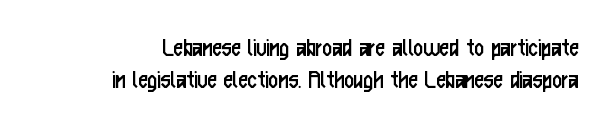
A light-to-regular cut is what we see here. The gap between lines stays unmarked. Nobody touched the tracking dial on this one. Designer's note — italics off, roman on.
